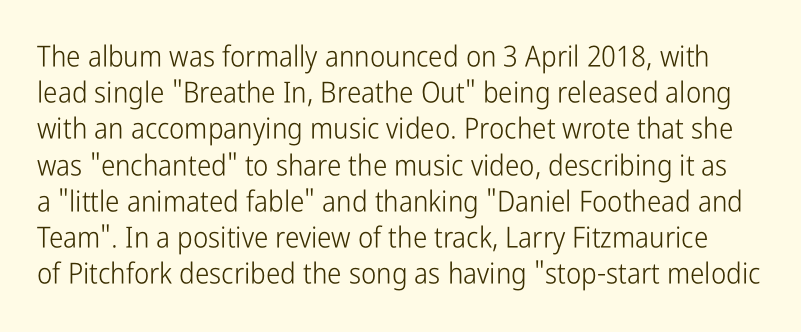
The image shows 29 px light, condensed sans-serif type, upright; set normal line spacing (1.25x), normal letter spacing, not underlined; low stroke contrast and a medium x-height.
